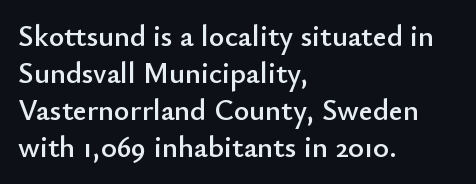
Q: Is the text italic (slanted)? A: No, it is upright.
Q: Is the typeface a serif or a sans-serif typeface? A: Sans-serif.
Q: Is the text underlined? A: No.
Q: How is the paragraph aligned? A: Left-aligned.
Q: Is the spacing between letters normal or unusually wide? A: Normal.
Q: Width (condensed, normal, or wide)? A: Normal.
Q: Stroke contrast? A: Low.
Q: x-height? A: Small.
Q: Monospaced? A: No.
